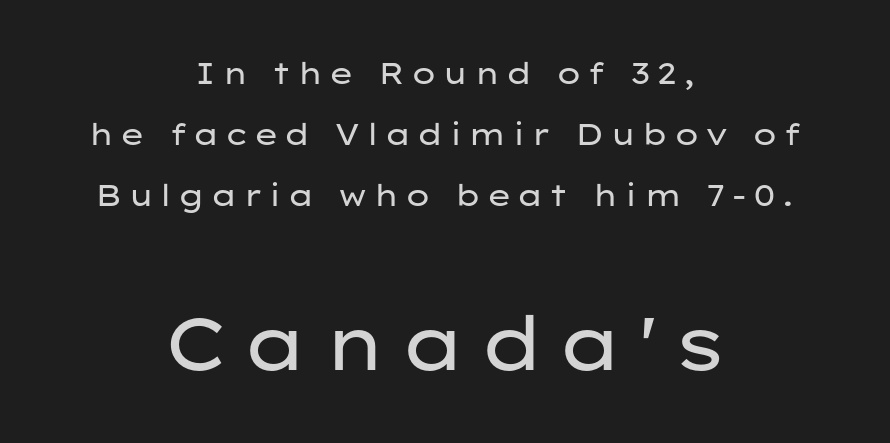
{"serif": "no", "italic": "no", "bold": "no", "weight": "regular", "width": "wide", "stroke_contrast": "low", "x_height": "medium", "monospaced": "no", "underline": "no", "align": "center", "line_spacing": "loose", "line_spacing_ratio": 2.03, "larger_block": "second", "size_ratio": 2.47, "glyph_px": 74}
